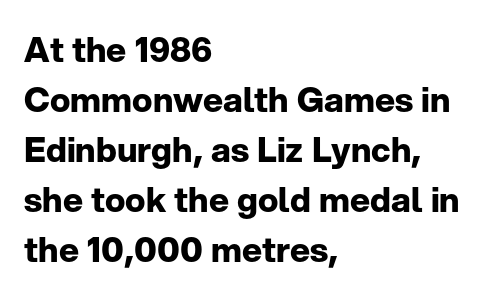
Looks like regular typesetting: each glyph gets only the width it needs. These lines are set flush left with a ragged right edge. The face used here is a sans, in the tradition of grotesques and geometrics. The rendering keeps characters at their native spacing. Characters remain perfectly vertical along every line. The lines sit at an ordinary, default distance from one another.
